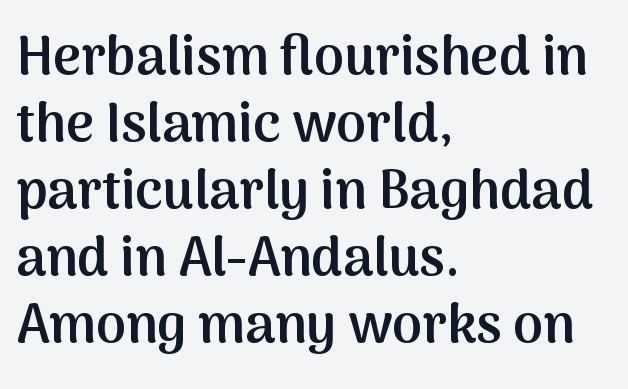
Q: Is the text bold? A: Semi-bold.
Q: Is the text italic (slanted)? A: No, it is upright.
Q: Is the typeface a serif or a sans-serif typeface? A: Sans-serif.
Q: Is the text underlined? A: No.
Q: How is the paragraph aligned? A: Left-aligned.
Q: Is the spacing between letters normal or unusually wide? A: Normal.
Q: Width (condensed, normal, or wide)? A: Normal.
Q: Stroke contrast? A: Medium.
Q: x-height? A: Medium.
Q: Monospaced? A: No.
